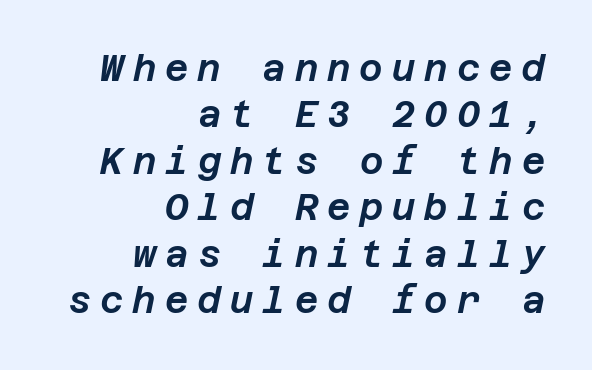
Q: Is the text italic (slanted)? A: Yes, it leans right by about 12 degrees.
Q: Is the text underlined? A: No.
Q: How is the paragraph aligned? A: Right-aligned.
Q: Is the spacing between letters normal or unusually wide? A: Unusually wide.
Q: Is the spacing between lines tight, normal or loose? A: Normal.
Q: Width (condensed, normal, or wide)? A: Normal.
Q: Stroke contrast? A: Low.
Q: x-height? A: Large.
